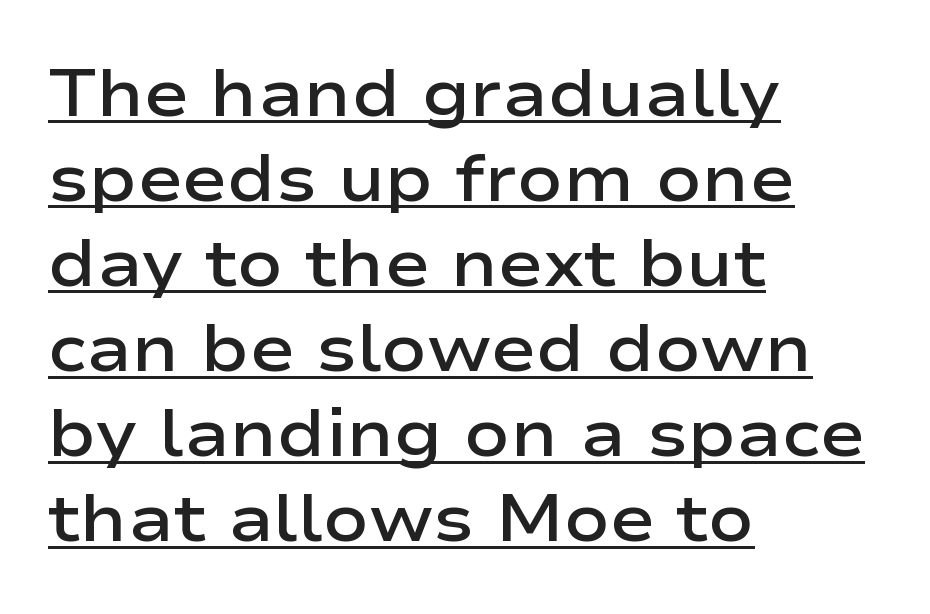
The image shows 67 px semibold, wide sans-serif type, upright; set left-aligned, normal line spacing (1.27x), normal letter spacing, underlined; low stroke contrast and a medium x-height.
